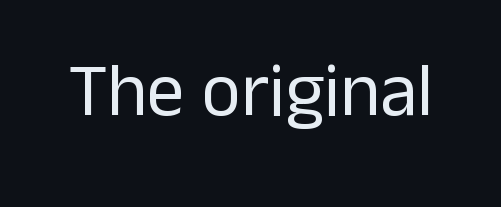
The rendering uses natural spacing where letterforms have individual widths. Default kerning and tracking; the words read as compact shapes. Do the letters lean? They stand straight. Honestly, there is no underline to notice here at all. Each letter's strokes conclude bluntly, with no projecting serifs. Is this a heavy cut? Hardly; it is regular or lighter.
